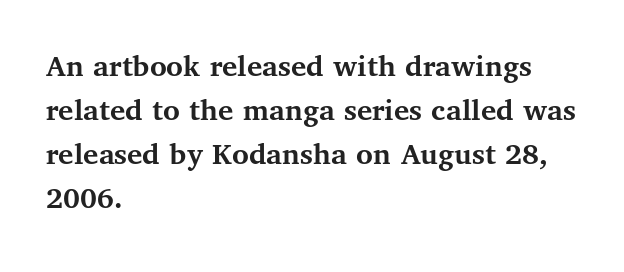
Quick note: underline off. Notice how the stems are strictly vertical — no italics here. The face used here is proportionally spaced, like ordinary book or web type. Between one letter and the next there's only the usual sliver of space.
